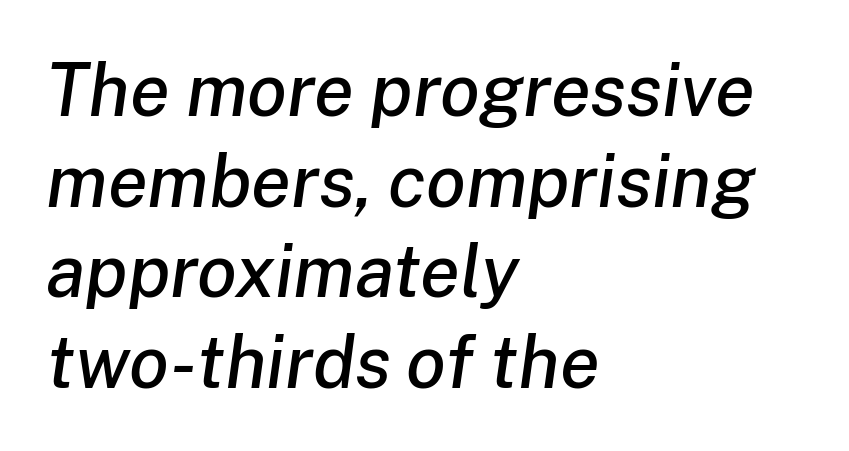
Line beginnings align vertically; line endings do not. The face used here has a pronounced slope to its letters. The gaps between neighbouring characters are ordinary and unremarkable. The area under the type is left untouched. The rendering uses natural spacing where letterforms have individual widths.
